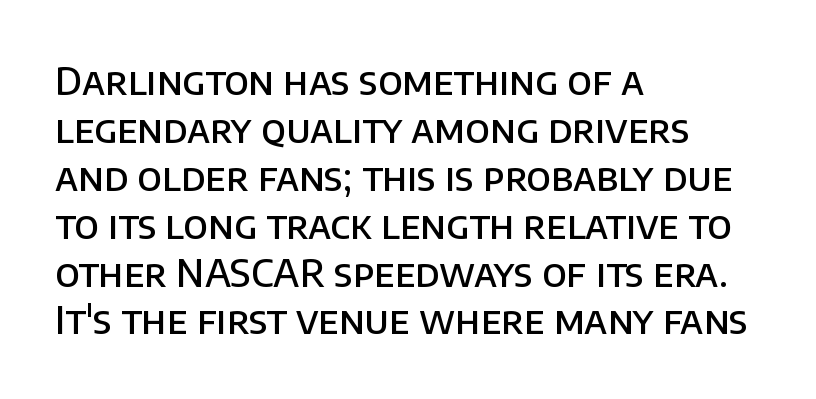
{"serif": "no", "italic": "no", "bold": "semi", "weight": "semibold", "width": "normal", "stroke_contrast": "low", "x_height": "large", "monospaced": "no", "underline": "no", "align": "left", "line_spacing": "normal", "line_spacing_ratio": 1.26, "letter_spacing": "normal", "letter_spacing_em": 0.0, "glyph_px": 38}
